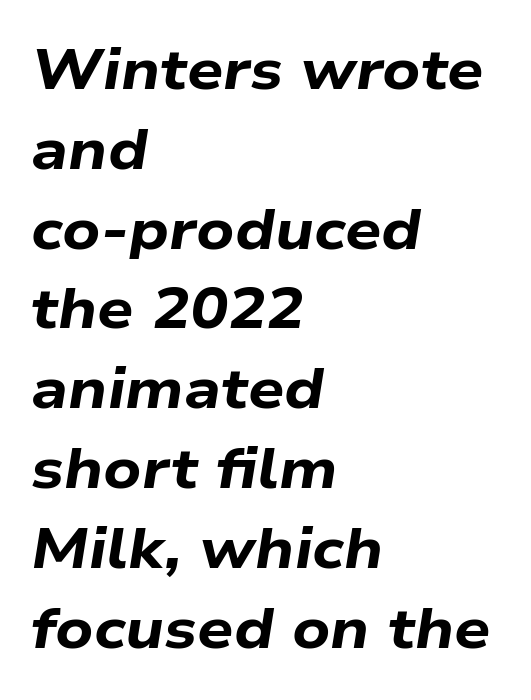
{"italic": "yes", "lean": "right", "slant_degrees": 9, "bold": "yes", "weight": "bold", "width": "wide", "stroke_contrast": "low", "x_height": "medium", "monospaced": "no", "underline": "no", "align": "left", "line_spacing": "normal", "line_spacing_ratio": 1.4, "letter_spacing": "normal", "letter_spacing_em": 0.0, "glyph_px": 57}
